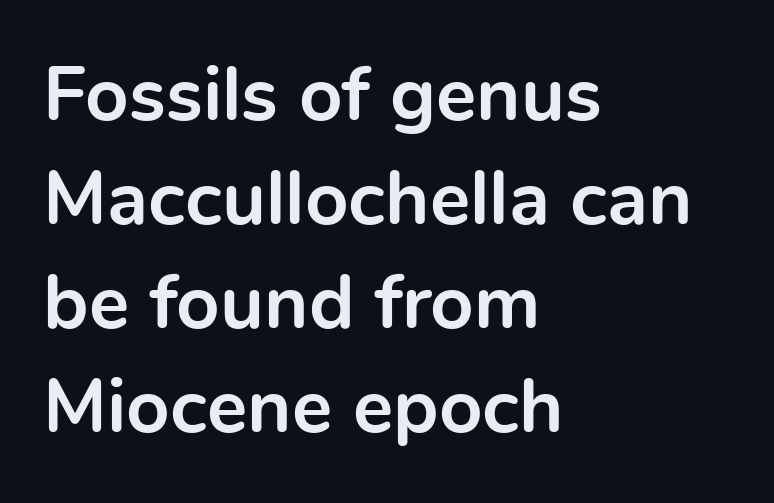
Upright lettering throughout. Default kerning and tracking; the words read as compact shapes. The glyphs in this specimen are sans serif. Regular leading. The ragged edge is on the right, which tells us the setting is flush left. Nobody drew a line under any word here.
